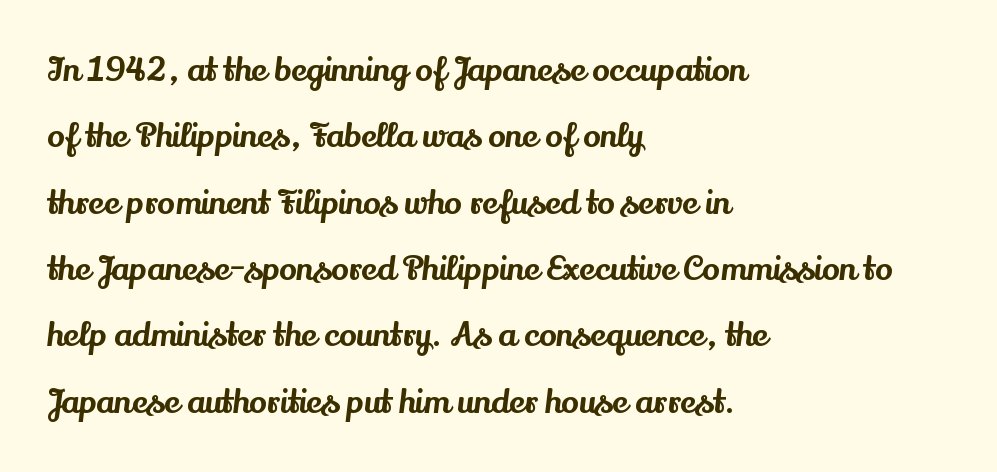
{"serif": "yes", "width": "normal", "stroke_contrast": "medium", "x_height": "small", "monospaced": "no", "underline": "no", "align": "left", "line_spacing": "loose", "line_spacing_ratio": 2.01, "letter_spacing": "normal", "letter_spacing_em": 0.0, "glyph_px": 33}
